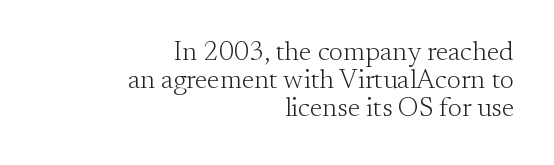
The image shows 27 px text type, upright; set right-aligned, tight line spacing (1.04x), normal letter spacing, not underlined.
